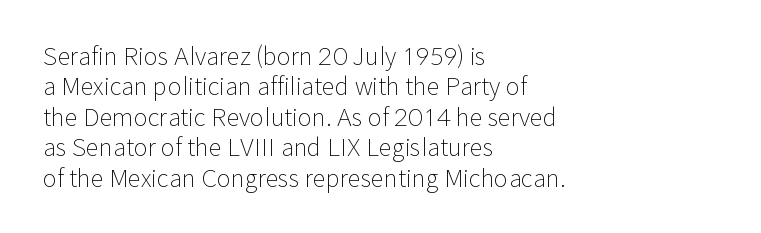
Q: Is the text bold? A: No.
Q: Is the text italic (slanted)? A: No, it is upright.
Q: Is the text underlined? A: No.
Q: How is the paragraph aligned? A: Left-aligned.
Q: Is the spacing between letters normal or unusually wide? A: Normal.
Q: Is the spacing between lines tight, normal or loose? A: Normal.
